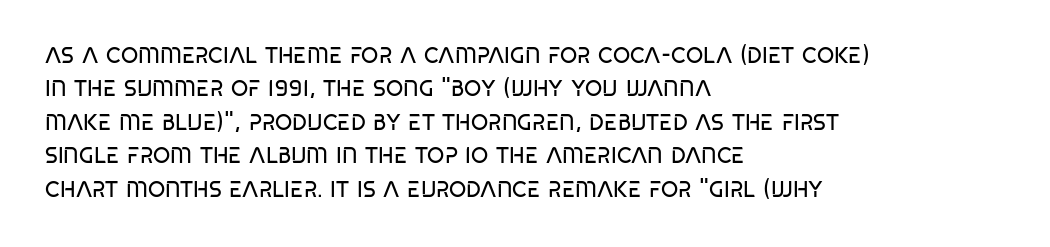
Q: Is the text bold? A: No.
Q: Is the text underlined? A: No.
Q: How is the paragraph aligned? A: Left-aligned.
Q: Is the spacing between letters normal or unusually wide? A: Normal.
Q: Is the spacing between lines tight, normal or loose? A: Normal.
